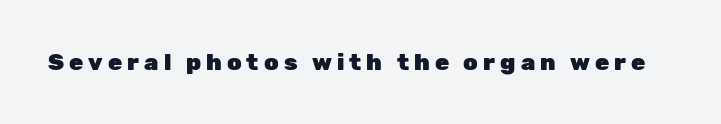
{"italic": "no", "bold": "yes", "underline": "no", "letter_spacing": "wide", "letter_spacing_em": 0.22, "glyph_px": 23}
